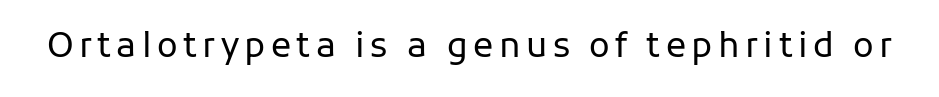
The image shows 34 px regular-weight sans-serif type, upright; set not underlined; low stroke contrast and a medium x-height.
